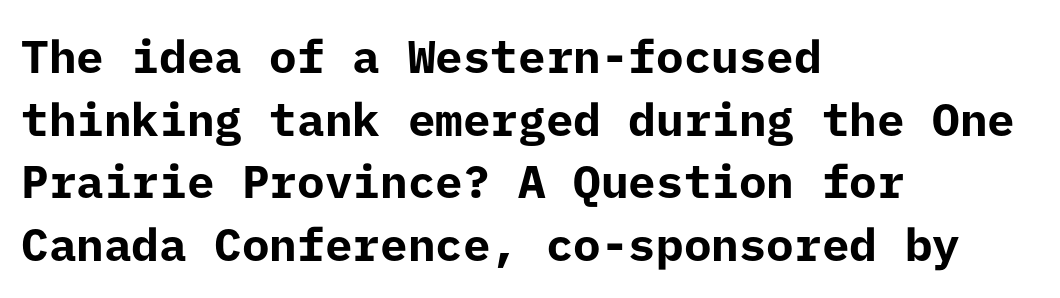
The image shows 46 px bold sans-serif type, upright; set left-aligned, normal line spacing (1.36x), normal letter spacing, not underlined; low stroke contrast and a medium x-height.
